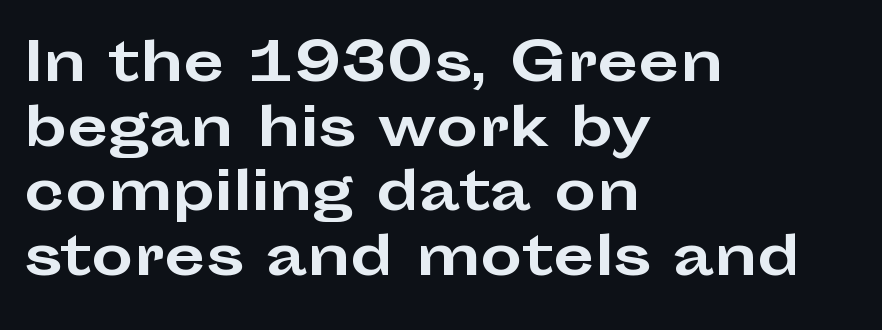
The line texture is even and compact thanks to regular tracking. Typeset ragged right — the left edge is the straight one. Just letters on the line, the space beneath them empty. What weight is shown? A full bold with thick strokes.
